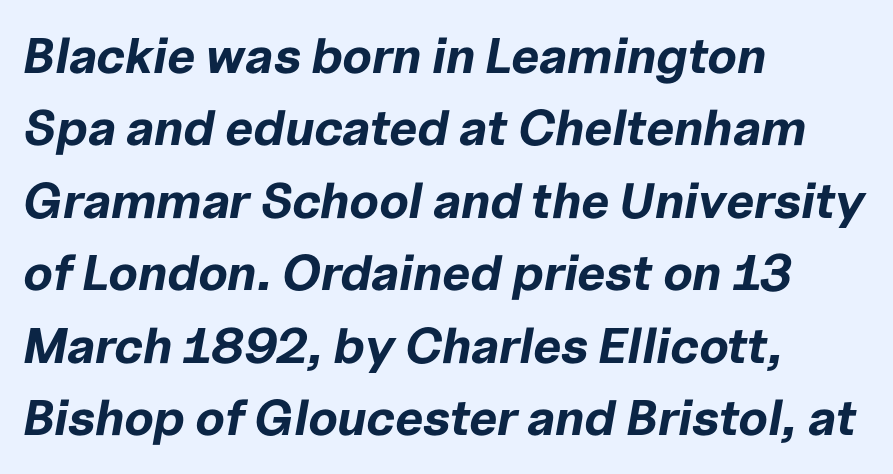
{"italic": "yes", "lean": "right", "slant_degrees": 10, "bold": "yes", "weight": "bold", "width": "normal", "stroke_contrast": "low", "x_height": "medium", "monospaced": "no", "underline": "no", "align": "left", "line_spacing": "normal", "line_spacing_ratio": 1.45, "letter_spacing": "normal", "letter_spacing_em": 0.0, "glyph_px": 50}
